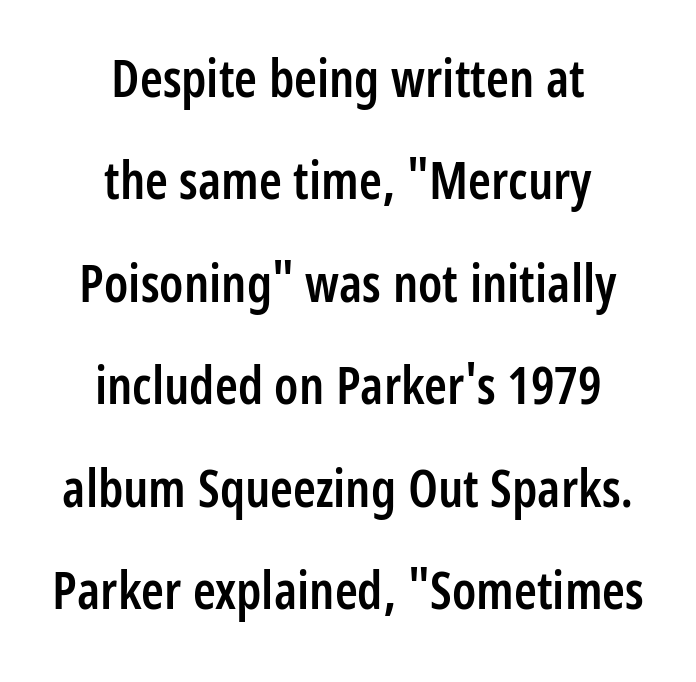
The image shows 52 px semibold, condensed sans-serif type, upright; set centered, loose line spacing (1.97x), normal letter spacing, not underlined; low stroke contrast and a medium x-height.
